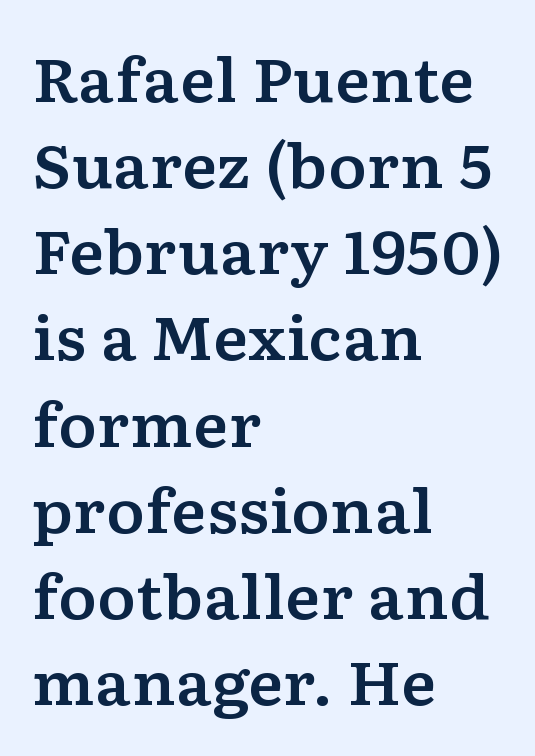
Is the block centered? No — it sits flush against the left margin. Nobody drew a line under any word here. The passage shown is typeset with a serif family. You could not count columns in this text — the font is proportionally spaced. This block has exactly the height ordinary leading produces. Quick note: not italic, upright.
